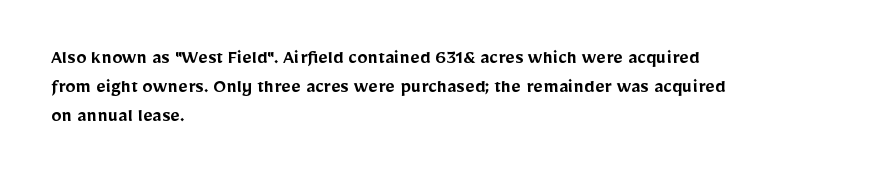
The image shows 21 px text type, upright; set left-aligned, normal line spacing (1.37x), normal letter spacing, not underlined.
